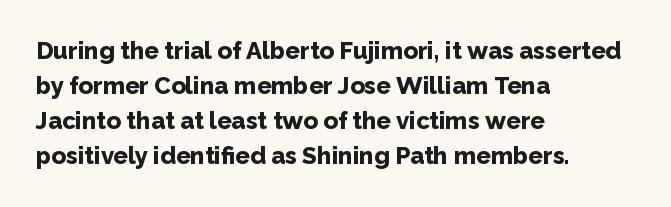
The image shows 24 px bold type, upright; set left-aligned, normal line spacing (1.46x), normal letter spacing, not underlined.
